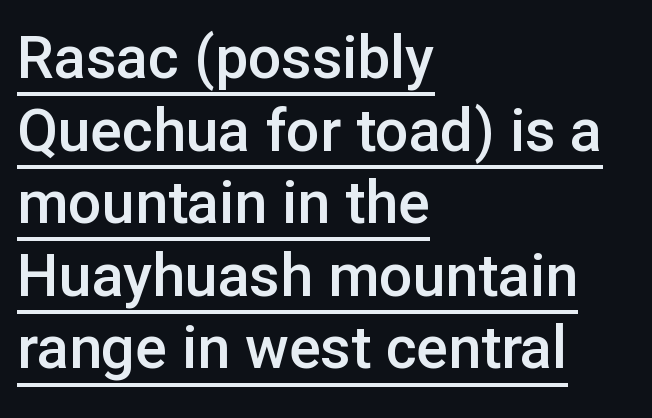
The image shows 59 px semibold sans-serif type, upright; set left-aligned, line spacing 1.23x, normal letter spacing, underlined; low stroke contrast and a medium x-height.
